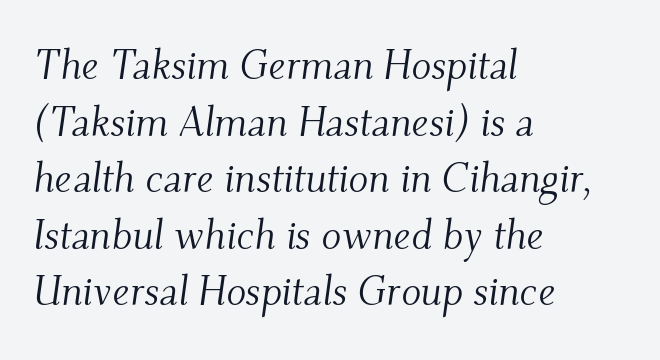
{"serif": "yes", "italic": "yes", "lean": "right", "slant_degrees": 9, "bold": "no", "weight": "light", "width": "normal", "stroke_contrast": "medium", "x_height": "small", "monospaced": "no", "underline": "no", "align": "left", "line_spacing": "normal", "line_spacing_ratio": 1.38, "letter_spacing": "normal", "letter_spacing_em": 0.0, "glyph_px": 41}
